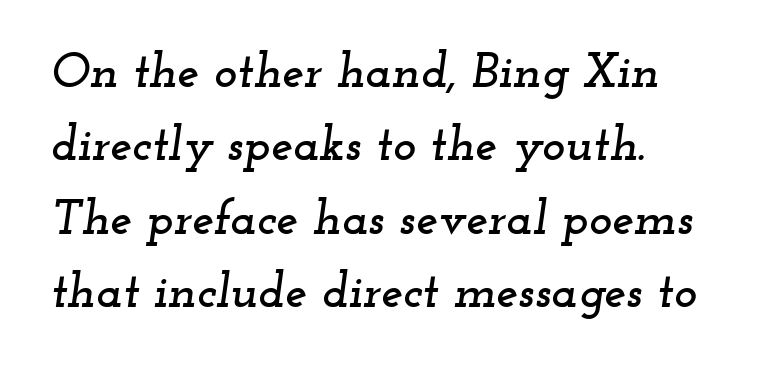
{"serif": "yes", "italic": "yes", "lean": "right", "slant_degrees": 12, "width": "wide", "stroke_contrast": "low", "x_height": "small", "monospaced": "no", "underline": "no", "align": "left", "line_spacing": "normal", "line_spacing_ratio": 1.5, "letter_spacing": "normal", "letter_spacing_em": 0.0, "glyph_px": 49}
